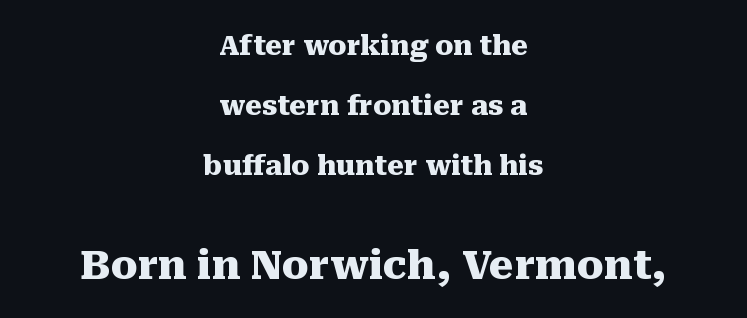
{"serif": "yes", "italic": "no", "bold": "yes", "weight": "heavy", "width": "normal", "stroke_contrast": "medium", "x_height": "medium", "monospaced": "no", "underline": "no", "align": "center", "line_spacing": "loose", "line_spacing_ratio": 2.22, "letter_spacing": "normal", "letter_spacing_em": 0.0, "larger_block": "second", "size_ratio": 1.48, "glyph_px": 40}
